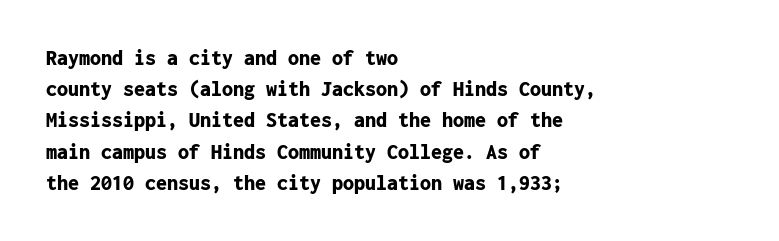
In CSS terms this would be text-align: left. Baseline-to-baseline distance is the conventional proportion of letter height. Notice how the stems are strictly vertical — no italics here. The space beneath each line is pristine and unruled. Spacing between characters is what you'd get straight out of the box. The passage shown is emphatically bold.
